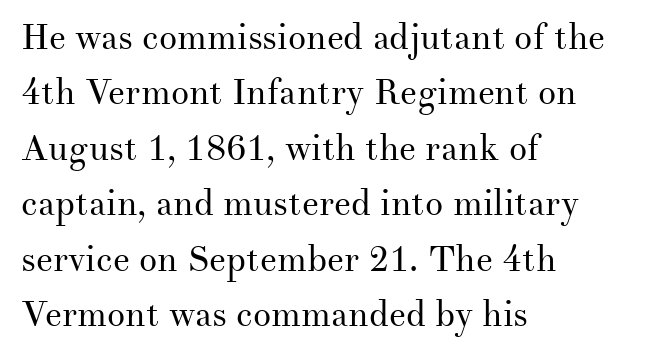
Q: Is the text bold? A: No.
Q: Is the text italic (slanted)? A: No, it is upright.
Q: Is the typeface a serif or a sans-serif typeface? A: Serif.
Q: Is the text underlined? A: No.
Q: How is the paragraph aligned? A: Left-aligned.
Q: Is the spacing between letters normal or unusually wide? A: Normal.
Q: Is the spacing between lines tight, normal or loose? A: Normal.
Q: Width (condensed, normal, or wide)? A: Normal.
Q: Stroke contrast? A: Medium.
Q: x-height? A: Small.
Q: Monospaced? A: No.
